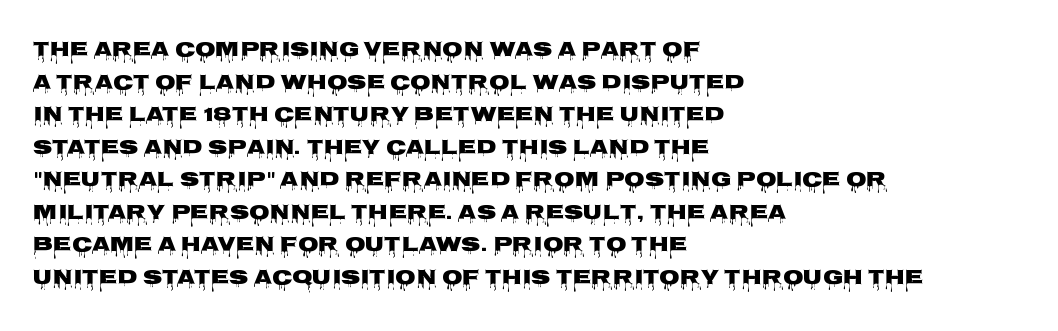
The image shows 21 px text type, upright; set left-aligned, normal line spacing (1.55x), normal letter spacing, not underlined.
